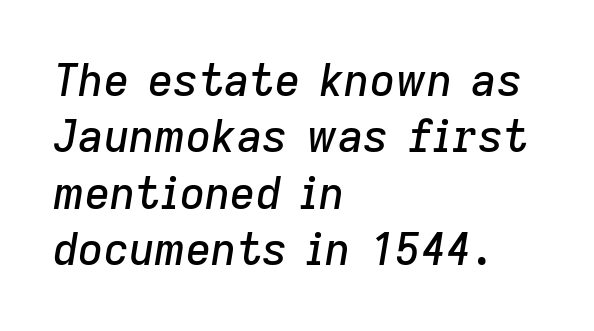
How would I describe the line gaps? Plain and ordinary. What stands out about the letter spacing? Nothing — it is the standard amount. Only glyphs here, with clear space below each row. Looking at the ascenders, they clearly lean. Visually the block forms a straight wall on the left and a jagged coastline on the right.
